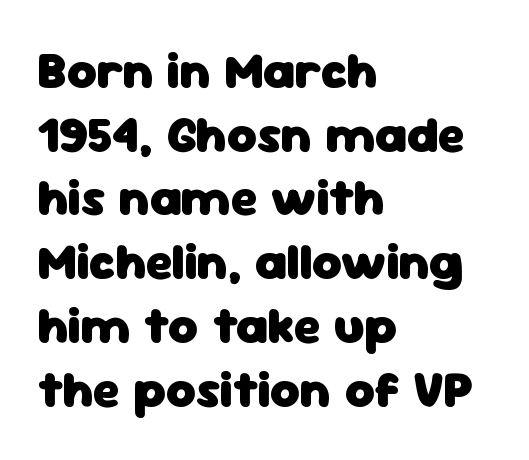
Q: Is the text bold? A: Yes.
Q: Is the text italic (slanted)? A: No, it is upright.
Q: Is the typeface a serif or a sans-serif typeface? A: Sans-serif.
Q: Is the text underlined? A: No.
Q: How is the paragraph aligned? A: Left-aligned.
Q: Is the spacing between letters normal or unusually wide? A: Normal.
Q: Is the spacing between lines tight, normal or loose? A: Normal.
Q: Width (condensed, normal, or wide)? A: Normal.
Q: Stroke contrast? A: Low.
Q: x-height? A: Medium.
Q: Monospaced? A: No.
